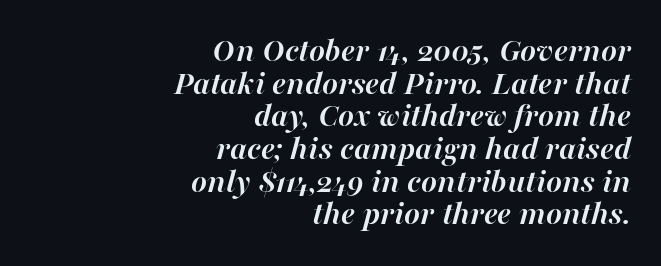
{"italic": "yes", "lean": "right", "slant_degrees": 16, "bold": "yes", "weight": "semibold", "width": "normal", "stroke_contrast": "high", "x_height": "medium", "monospaced": "no", "underline": "no", "align": "right", "line_spacing": "tight", "line_spacing_ratio": 0.96, "letter_spacing": "normal", "letter_spacing_em": 0.0, "glyph_px": 34}
